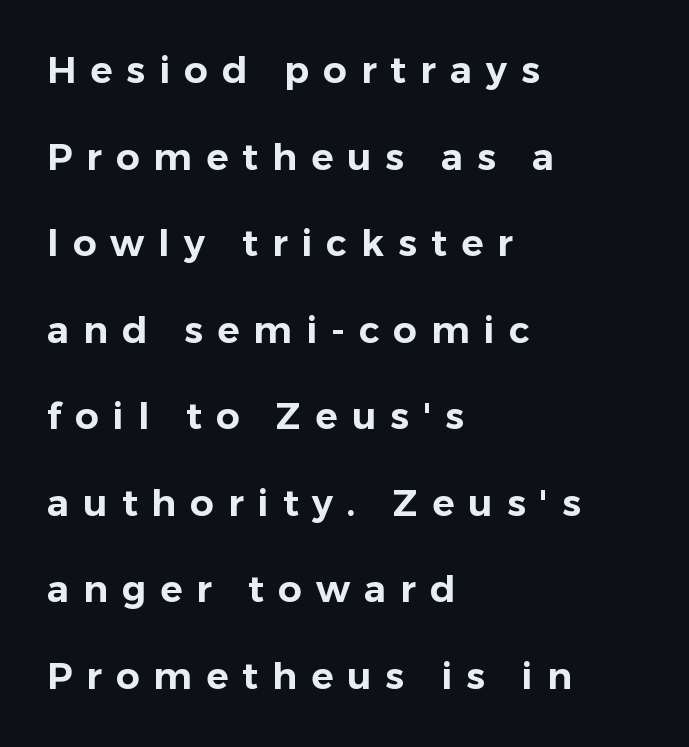
Q: Is the text italic (slanted)? A: No, it is upright.
Q: Is the typeface a serif or a sans-serif typeface? A: Sans-serif.
Q: Is the text underlined? A: No.
Q: How is the paragraph aligned? A: Left-aligned.
Q: Is the spacing between letters normal or unusually wide? A: Unusually wide.
Q: Is the spacing between lines tight, normal or loose? A: Loose.
Q: Width (condensed, normal, or wide)? A: Normal.
Q: Stroke contrast? A: Low.
Q: x-height? A: Medium.
Q: Monospaced? A: No.
